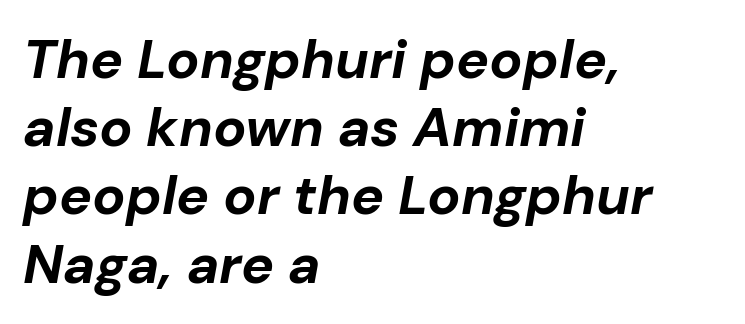
The image shows 55 px bold type, italic (leaning right); set left-aligned, line spacing 1.24x, normal letter spacing, not underlined; low stroke contrast and a medium x-height.
